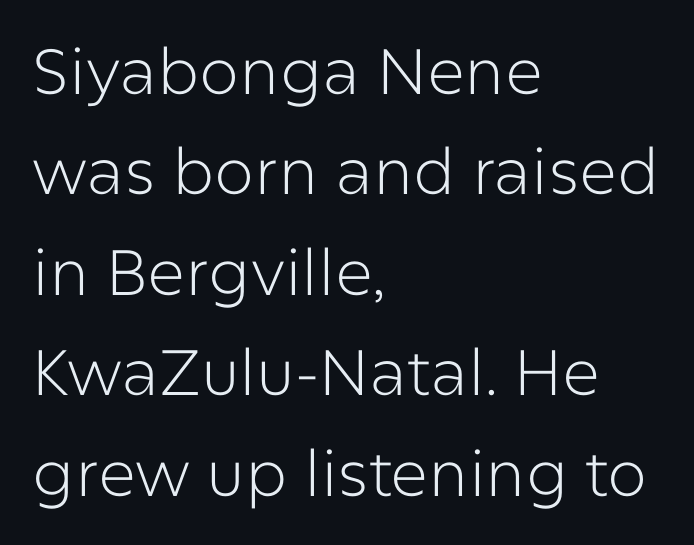
The passage is arranged the way most books set body copy — flush left. Counters stay open thanks to moderate or lighter strokes. A typesetter would call this leading conventional body-copy spacing. The rendering uses natural spacing where letterforms have individual widths. Regarding serifs, this sample does without them. No extra tracking has been applied to these lines.
